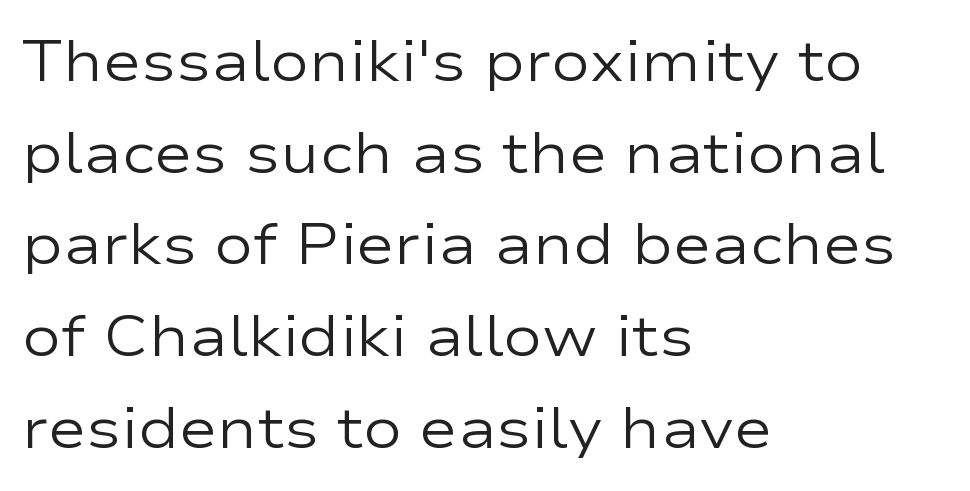
Q: Is the text bold? A: No.
Q: Is the text italic (slanted)? A: No, it is upright.
Q: Is the typeface a serif or a sans-serif typeface? A: Sans-serif.
Q: Is the text underlined? A: No.
Q: How is the paragraph aligned? A: Left-aligned.
Q: Is the spacing between letters normal or unusually wide? A: Normal.
Q: Is the spacing between lines tight, normal or loose? A: Normal.
Q: Width (condensed, normal, or wide)? A: Wide.
Q: Stroke contrast? A: Low.
Q: x-height? A: Medium.
Q: Monospaced? A: No.
